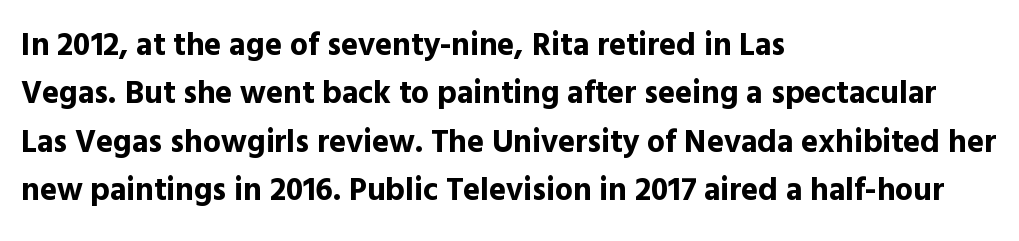
Clear beneath every line of the passage. Think of a printed novel: that variable character pitch is what you see here. Its strokes are broad and dark, the hallmark of bold type. You can tell it's not italic because the verticals are truly vertical.
